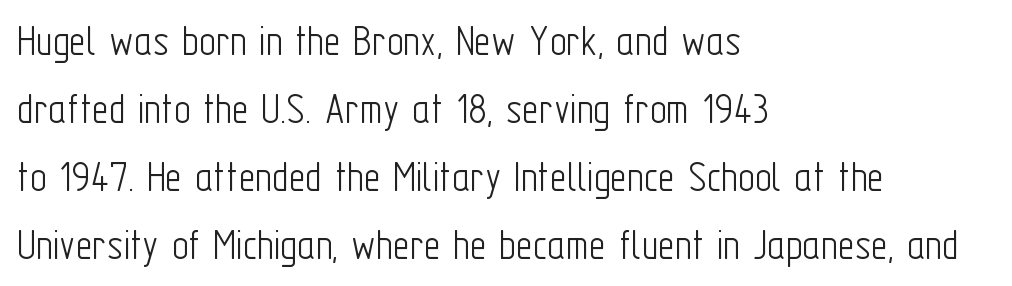
Q: Is the text bold? A: No.
Q: Is the text italic (slanted)? A: No, it is upright.
Q: Is the typeface a serif or a sans-serif typeface? A: Sans-serif.
Q: Is the text underlined? A: No.
Q: How is the paragraph aligned? A: Left-aligned.
Q: Is the spacing between letters normal or unusually wide? A: Normal.
Q: Is the spacing between lines tight, normal or loose? A: Normal.
Q: Width (condensed, normal, or wide)? A: Condensed.
Q: Stroke contrast? A: Low.
Q: x-height? A: Medium.
Q: Monospaced? A: No.
